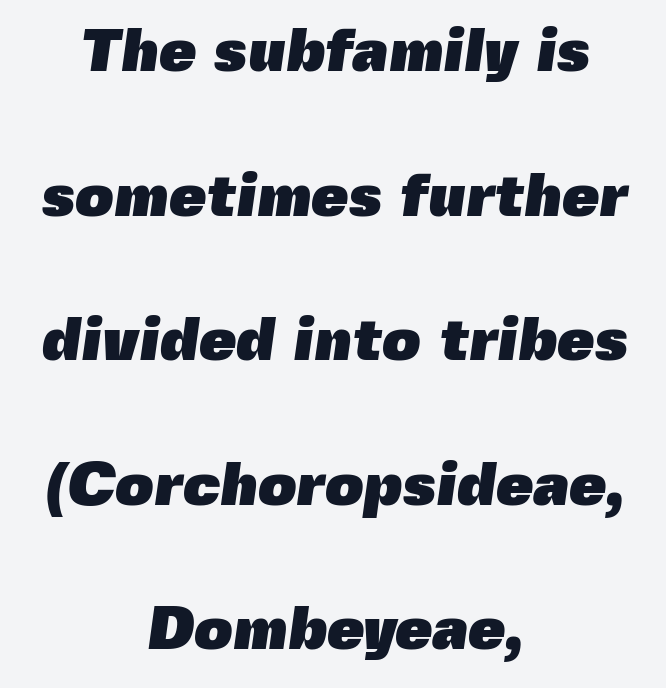
The image shows 60 px heavy sans-serif type; set centered, loose line spacing (2.41x), normal letter spacing, not underlined; a medium x-height.
